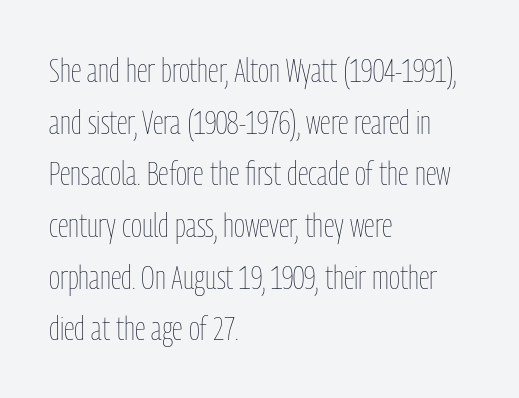
Q: Is the text bold? A: No.
Q: Is the text italic (slanted)? A: No, it is upright.
Q: Is the text underlined? A: No.
Q: How is the paragraph aligned? A: Left-aligned.
Q: Is the spacing between letters normal or unusually wide? A: Normal.
Q: Is the spacing between lines tight, normal or loose? A: Normal.
Q: Width (condensed, normal, or wide)? A: Condensed.
Q: Stroke contrast? A: Low.
Q: x-height? A: Medium.
Q: Monospaced? A: No.
